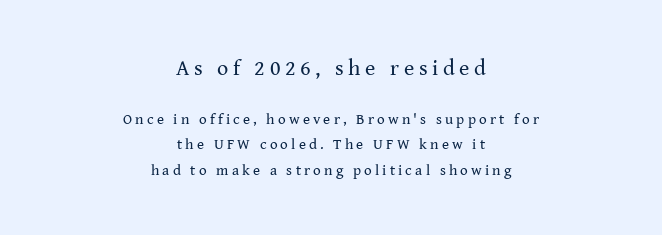
Caption: multi-line text, centered on the measure. Unbolded letterforms with no extra heft. The zone under the glyphs is completely vacant. Here the glyphs are tracked loosely, breaking word shapes into spaced letters. If you squint, the top block still reads clearly — it's the larger of the two. Ordinary non-slanted type is in use.
